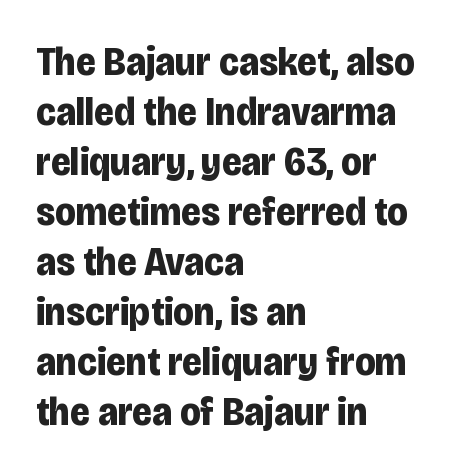
Q: Is the text bold? A: Yes.
Q: Is the text italic (slanted)? A: No, it is upright.
Q: Is the typeface a serif or a sans-serif typeface? A: Sans-serif.
Q: Is the text underlined? A: No.
Q: How is the paragraph aligned? A: Left-aligned.
Q: Is the spacing between letters normal or unusually wide? A: Normal.
Q: Width (condensed, normal, or wide)? A: Condensed.
Q: Stroke contrast? A: Low.
Q: x-height? A: Large.
Q: Monospaced? A: No.
